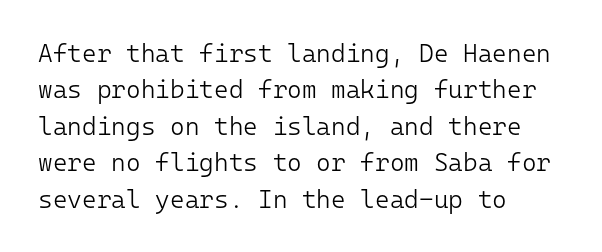
Q: Is the text bold? A: No.
Q: Is the text italic (slanted)? A: No, it is upright.
Q: Is the text underlined? A: No.
Q: How is the paragraph aligned? A: Left-aligned.
Q: Is the spacing between letters normal or unusually wide? A: Normal.
Q: Is the spacing between lines tight, normal or loose? A: Normal.
